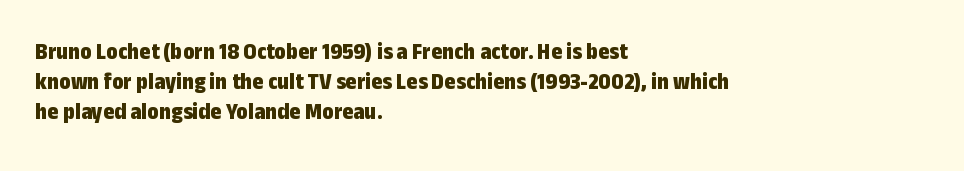
{"italic": "no", "bold": "yes", "underline": "no", "align": "left", "line_spacing": "normal", "line_spacing_ratio": 1.25, "letter_spacing": "normal", "letter_spacing_em": 0.0, "glyph_px": 24}
